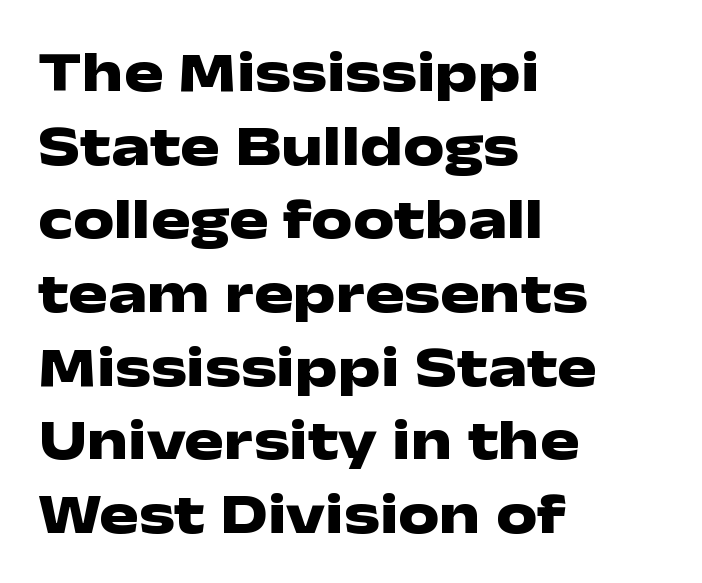
The image shows 58 px heavy, wide sans-serif type, upright; set left-aligned, normal line spacing (1.27x), normal letter spacing, not underlined; low stroke contrast and a medium x-height.
